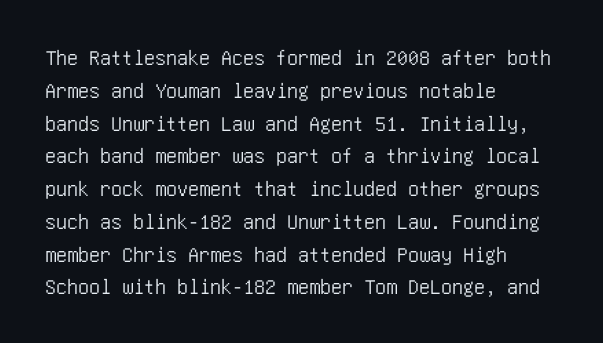
{"italic": "no", "underline": "no", "align": "left", "line_spacing": "normal", "line_spacing_ratio": 1.49, "letter_spacing": "normal", "letter_spacing_em": 0.0, "glyph_px": 22}
